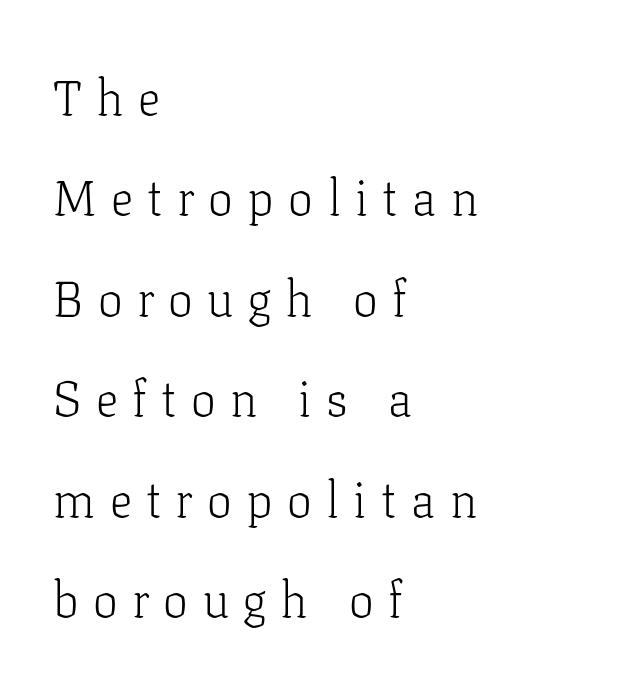
Examine the stroke ends and you'll spot serifs. Posture: vertical. The rendering uses natural spacing where letterforms have individual widths. The words here are not underlined.
